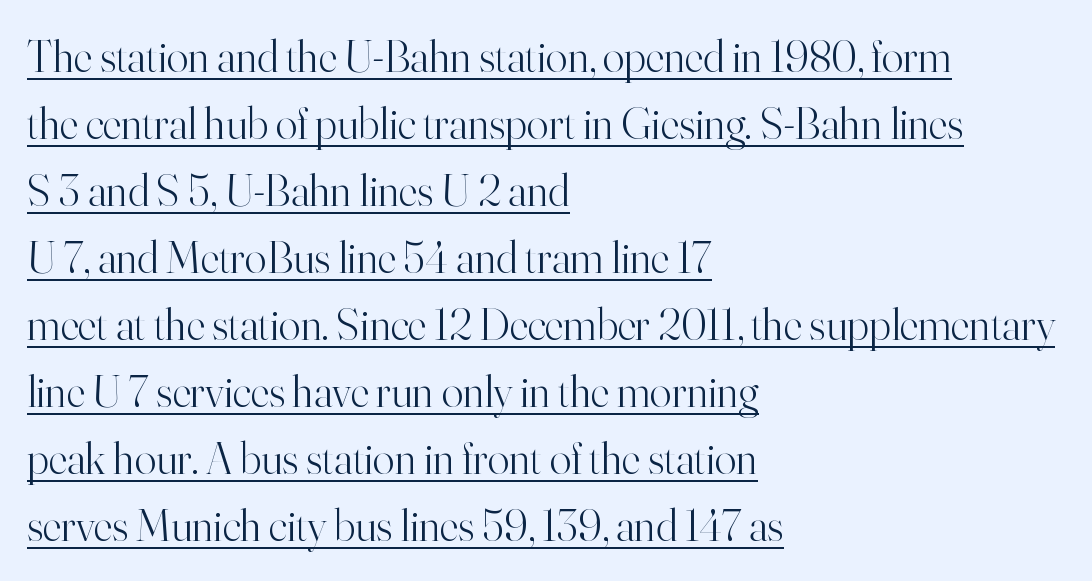
Q: Is the text bold? A: No.
Q: Is the text italic (slanted)? A: No, it is upright.
Q: Is the typeface a serif or a sans-serif typeface? A: Serif.
Q: Is the text underlined? A: Yes.
Q: How is the paragraph aligned? A: Left-aligned.
Q: Is the spacing between letters normal or unusually wide? A: Normal.
Q: Is the spacing between lines tight, normal or loose? A: Normal.
Q: Width (condensed, normal, or wide)? A: Normal.
Q: Stroke contrast? A: High.
Q: x-height? A: Small.
Q: Monospaced? A: No.
